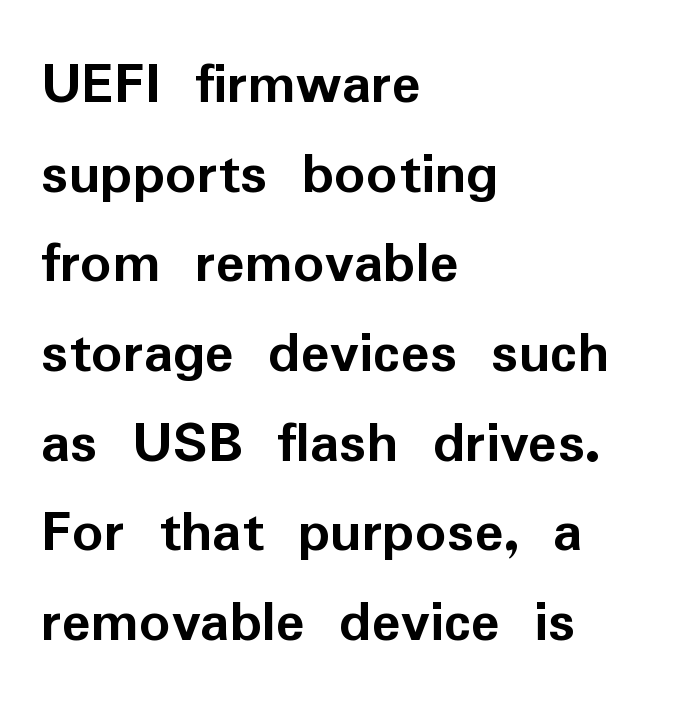
Students, this is bold: see how much ink each stroke carries. The zone under the glyphs is completely vacant. The rendering uses a moderate line-height, typical for paragraphs. Stroke terminals: plain, sans-serif.
